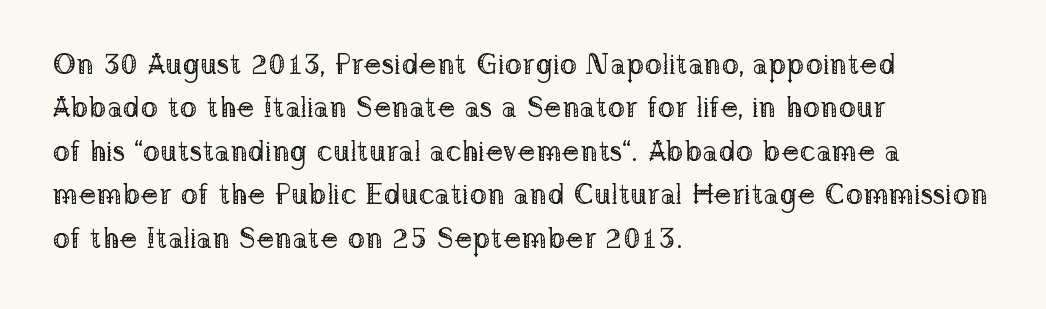
You could call the tracking neutral — neither tight nor loose. Is the block centered? No — it sits flush against the left margin. The letters advance in unequal steps, a hallmark of proportional type. Compared with typical paragraphs, the rows here are spaced about the same.
